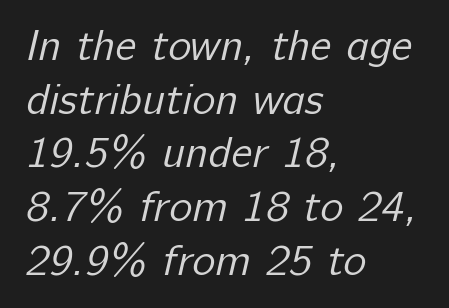
The image shows 44 px regular-weight sans-serif type; set left-aligned, line spacing 1.22x, normal letter spacing, not underlined; low stroke contrast and a medium x-height.
